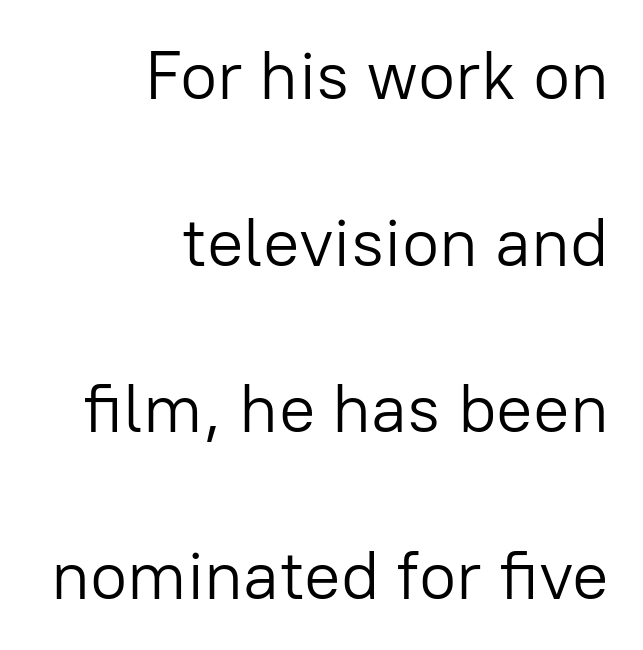
You could call the tracking neutral — neither tight nor loose. Proportional: the letters do not fall into vertical columns. Unlike italic type, these characters show no tilt at all. Is the stroke heavy? The answer is a plain regular-or-lighter. The space between consecutive lines is lavish.
